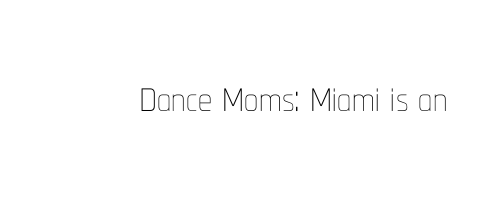
Q: Is the text bold? A: No.
Q: Is the text italic (slanted)? A: No, it is upright.
Q: Is the text underlined? A: No.
Q: Is the spacing between letters normal or unusually wide? A: Normal.
Q: Width (condensed, normal, or wide)? A: Condensed.
Q: Stroke contrast? A: Low.
Q: x-height? A: Medium.
Q: Monospaced? A: No.
